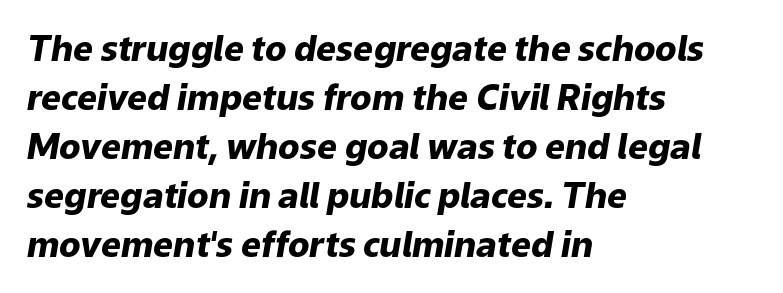
Q: Is the text bold? A: Yes.
Q: Is the text italic (slanted)? A: Yes, it leans right by about 9 degrees.
Q: Is the text underlined? A: No.
Q: How is the paragraph aligned? A: Left-aligned.
Q: Is the spacing between letters normal or unusually wide? A: Normal.
Q: Is the spacing between lines tight, normal or loose? A: Normal.
Q: Width (condensed, normal, or wide)? A: Normal.
Q: Stroke contrast? A: Low.
Q: x-height? A: Medium.
Q: Monospaced? A: No.
